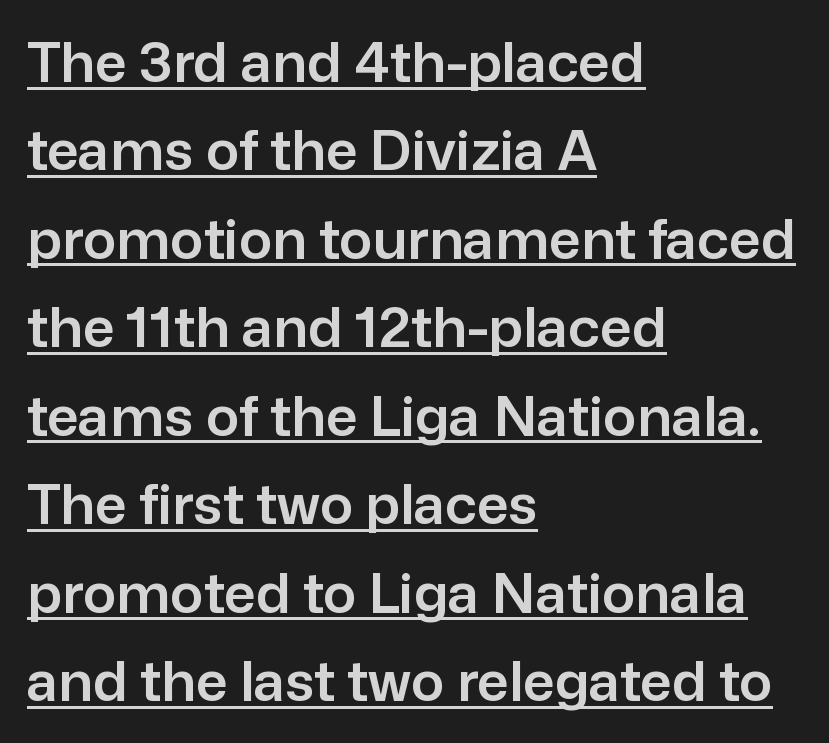
Q: Is the text italic (slanted)? A: No, it is upright.
Q: Is the typeface a serif or a sans-serif typeface? A: Sans-serif.
Q: Is the text underlined? A: Yes.
Q: How is the paragraph aligned? A: Left-aligned.
Q: Is the spacing between letters normal or unusually wide? A: Normal.
Q: Is the spacing between lines tight, normal or loose? A: Normal.
Q: Width (condensed, normal, or wide)? A: Normal.
Q: Stroke contrast? A: Low.
Q: x-height? A: Medium.
Q: Monospaced? A: No.
